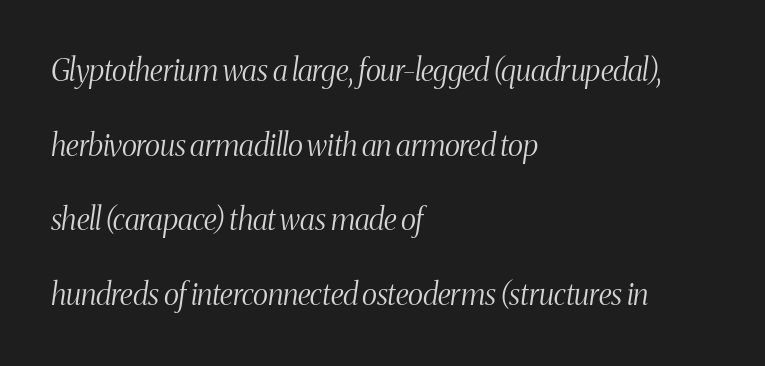
Where is the straight margin? On the left. Stems here are at most as thick as an everyday book face. The letters sit at their default tracking, neither squeezed nor spread. The foot of each line stays bare and open.
